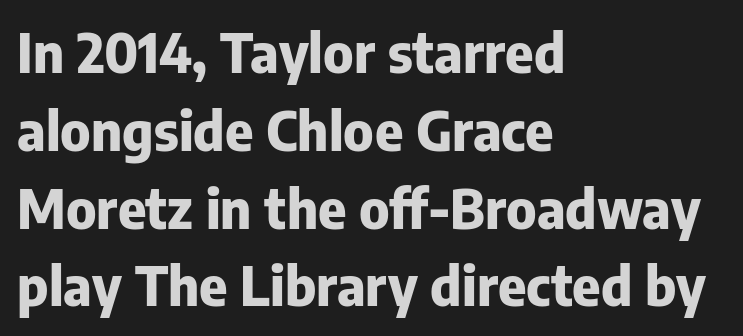
Q: Is the text bold? A: Yes.
Q: Is the text italic (slanted)? A: No, it is upright.
Q: Is the typeface a serif or a sans-serif typeface? A: Sans-serif.
Q: Is the text underlined? A: No.
Q: How is the paragraph aligned? A: Left-aligned.
Q: Is the spacing between letters normal or unusually wide? A: Normal.
Q: Is the spacing between lines tight, normal or loose? A: Normal.
Q: Width (condensed, normal, or wide)? A: Normal.
Q: Stroke contrast? A: Low.
Q: x-height? A: Medium.
Q: Monospaced? A: No.
